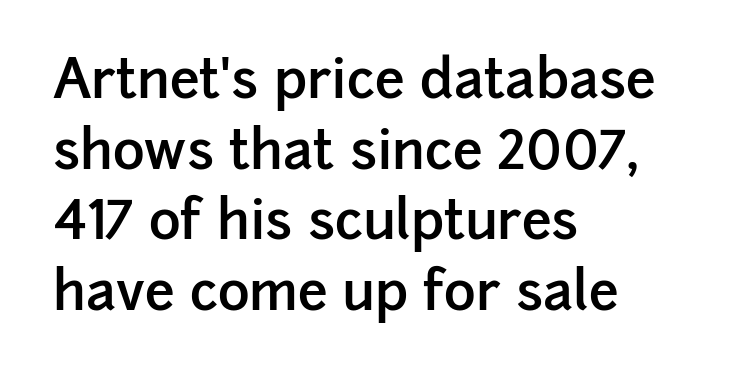
Unmarked baselines from the first word to the last. The horizontal fit of the characters is conventional and even. You could not count columns in this text — the font is proportionally spaced. No italicization has been applied; the sample stays upright. The ragged edge is on the right, which tells us the setting is flush left.
